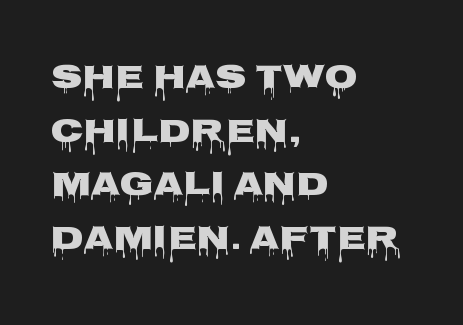
{"serif": "no", "italic": "no", "bold": "yes", "weight": "heavy", "width": "wide", "stroke_contrast": "low", "x_height": "large", "monospaced": "no", "underline": "no", "align": "left", "line_spacing": "normal", "line_spacing_ratio": 1.58, "letter_spacing": "normal", "letter_spacing_em": 0.0, "glyph_px": 34}
